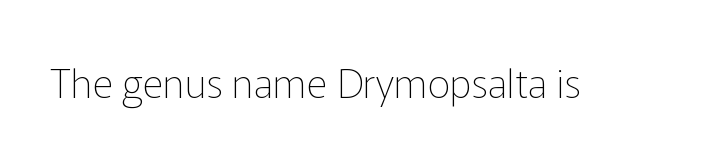
Q: Is the text bold? A: No.
Q: Is the text italic (slanted)? A: No, it is upright.
Q: Is the typeface a serif or a sans-serif typeface? A: Sans-serif.
Q: Is the text underlined? A: No.
Q: Is the spacing between letters normal or unusually wide? A: Normal.
Q: Width (condensed, normal, or wide)? A: Normal.
Q: Stroke contrast? A: Low.
Q: x-height? A: Medium.
Q: Monospaced? A: No.
